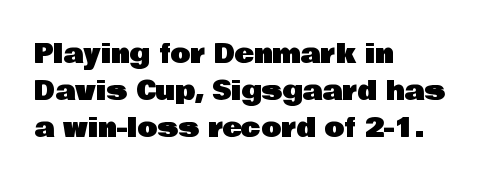
Inter-character spacing is left at the font's built-in metrics. Bare-footed words on every line. Every stem runs plumb, perpendicular to the baseline. Line spacing here is normal. Every row of glyphs begins at an identical x-position on the left.
